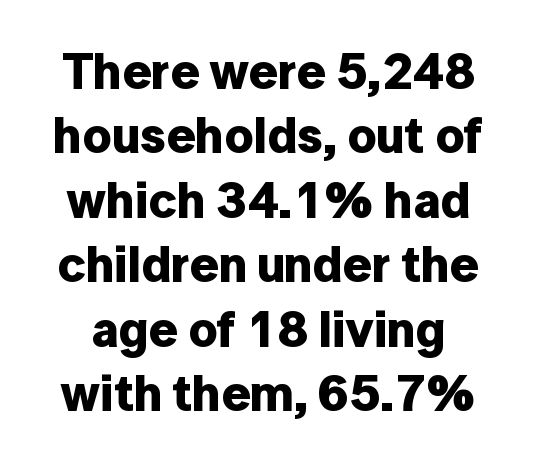
The image shows 50 px bold sans-serif type, upright; set normal line spacing (1.29x), normal letter spacing, not underlined; low stroke contrast and a medium x-height.
